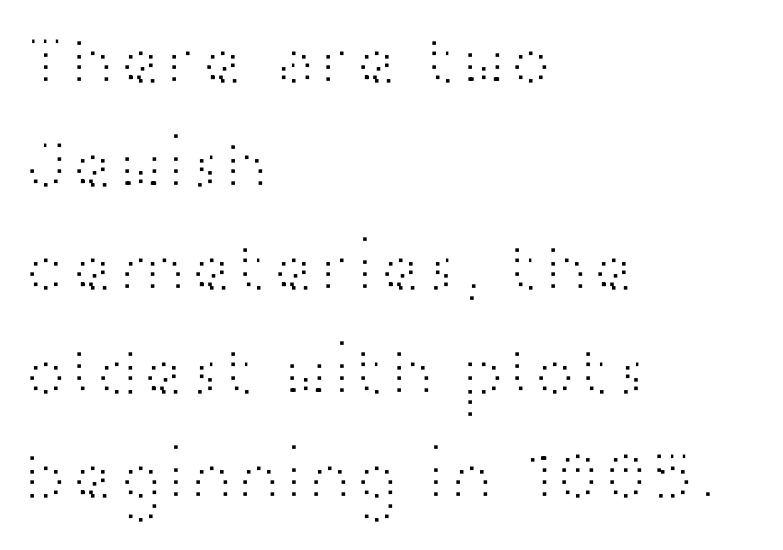
Q: Is the text bold? A: No.
Q: Is the text italic (slanted)? A: No, it is upright.
Q: Is the typeface a serif or a sans-serif typeface? A: Sans-serif.
Q: Is the text underlined? A: No.
Q: How is the paragraph aligned? A: Left-aligned.
Q: Is the spacing between letters normal or unusually wide? A: Normal.
Q: Is the spacing between lines tight, normal or loose? A: Normal.
Q: Width (condensed, normal, or wide)? A: Wide.
Q: Stroke contrast? A: High.
Q: x-height? A: Medium.
Q: Monospaced? A: No.
